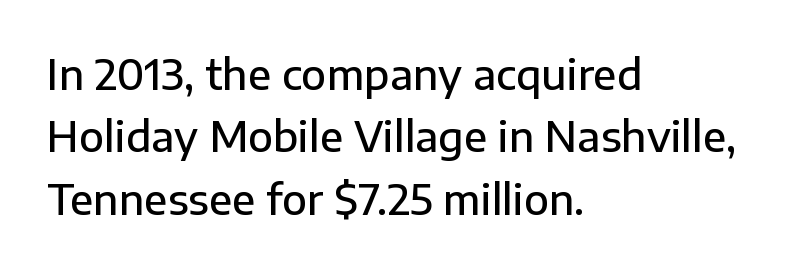
The image shows 41 px semibold sans-serif type, upright; set left-aligned, normal line spacing (1.52x), normal letter spacing, not underlined; low stroke contrast and a medium x-height.
